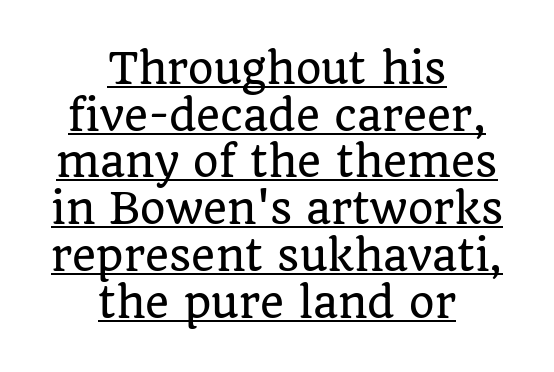
The image shows 41 px serif type, upright; set centered, tight line spacing (1.14x), normal letter spacing, underlined; low stroke contrast and a large x-height.
